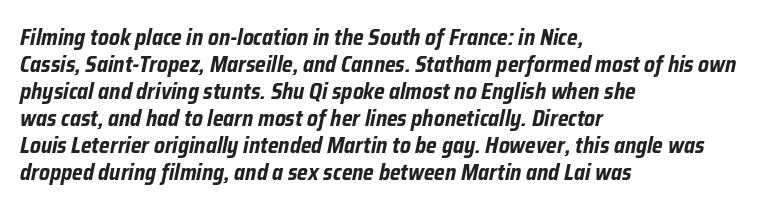
Between one letter and the next there's only the usual sliver of space. A typesetter would mark this as italic. The characters look thick and weighty, a clear bold. Leftover space on each line is placed entirely after the last word. Descender tails drop into unmarked territory.
